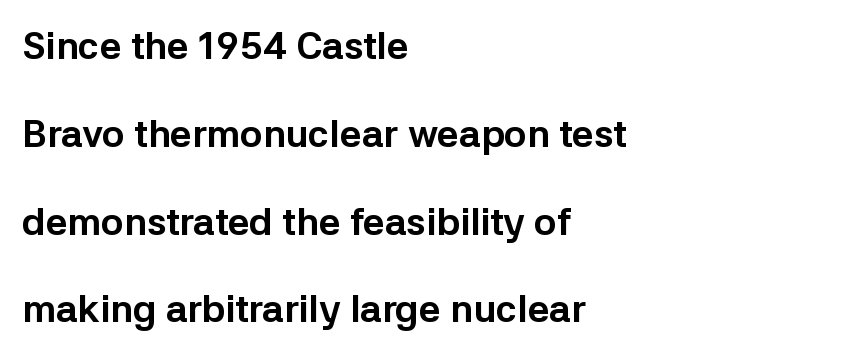
Tracking value appears to be zero — textbook default spacing. The leading is generous, giving the passage an open texture. A typesetter would call this proportional, since set widths differ per character. Check under the words: just untouched page.
